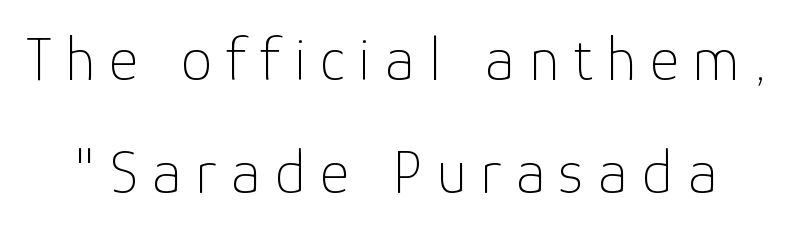
{"serif": "no", "italic": "no", "bold": "no", "weight": "thin", "width": "normal", "stroke_contrast": "low", "x_height": "medium", "monospaced": "no", "underline": "no", "line_spacing_ratio": 1.8, "letter_spacing": "wide", "letter_spacing_em": 0.22, "glyph_px": 63}
